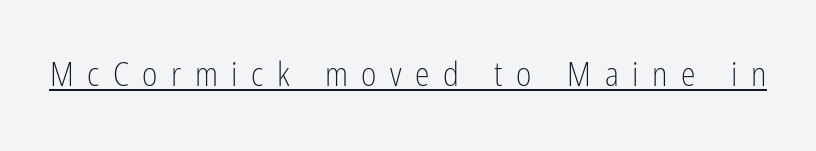
Nope, not italic — everything's standing straight. The face used here appears with an underline applied. What stands out about the letter spacing? Its width — letters are far apart. Stems and bowls with no extra thickness — not bold. Think of a printed novel: that variable character pitch is what you see here. Font category for this specimen: sans-serif.
